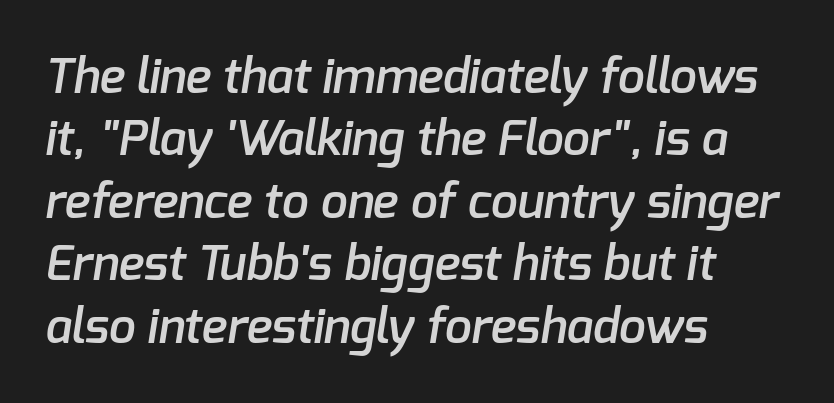
{"serif": "no", "bold": "semi", "weight": "semibold", "width": "normal", "stroke_contrast": "low", "x_height": "medium", "monospaced": "no", "underline": "no", "align": "left", "line_spacing": "normal", "line_spacing_ratio": 1.3, "letter_spacing": "normal", "letter_spacing_em": 0.0, "glyph_px": 48}
